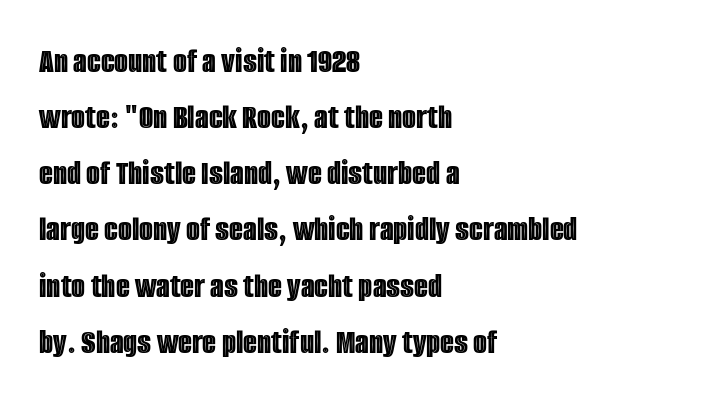
The image shows 36 px condensed type, upright; set left-aligned, normal line spacing (1.56x), normal letter spacing, not underlined; a large x-height.
